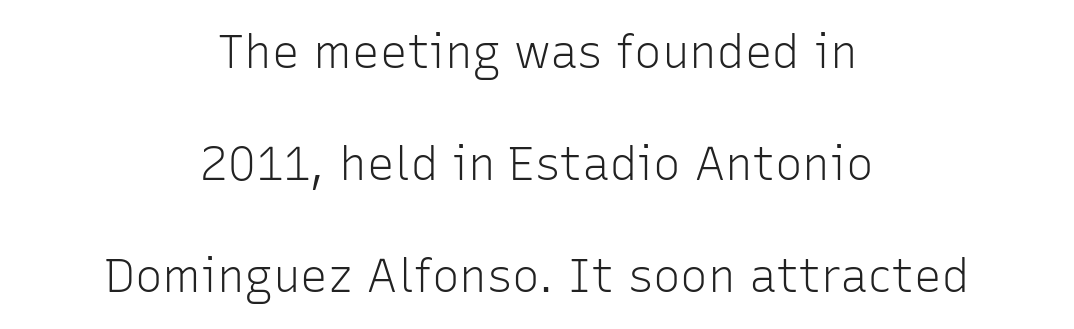
Q: Is the text bold? A: No.
Q: Is the text italic (slanted)? A: No, it is upright.
Q: Is the typeface a serif or a sans-serif typeface? A: Sans-serif.
Q: Is the text underlined? A: No.
Q: How is the paragraph aligned? A: Centered.
Q: Is the spacing between letters normal or unusually wide? A: Normal.
Q: Is the spacing between lines tight, normal or loose? A: Loose.
Q: Width (condensed, normal, or wide)? A: Normal.
Q: Stroke contrast? A: Low.
Q: x-height? A: Medium.
Q: Monospaced? A: No.
